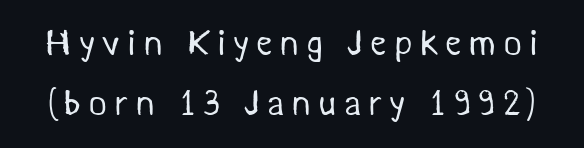
{"serif": "no", "bold": "no", "weight": "regular", "width": "normal", "stroke_contrast": "medium", "x_height": "medium", "monospaced": "no", "underline": "no", "line_spacing": "normal", "line_spacing_ratio": 1.68, "glyph_px": 36}
